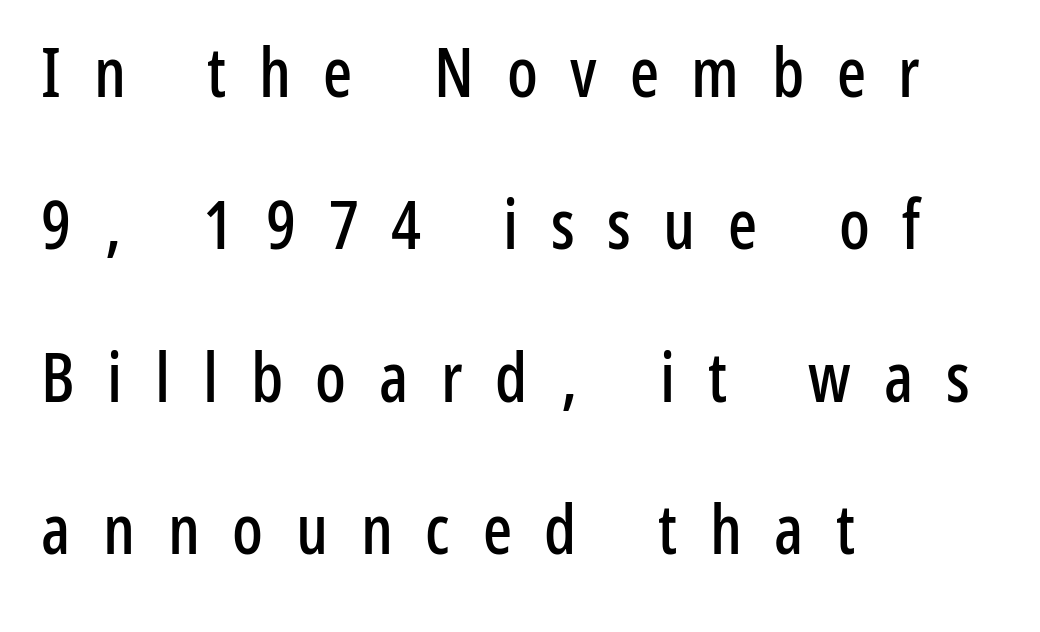
The image shows 68 px condensed sans-serif type, upright; set left-aligned, loose line spacing (2.24x), unusually wide letter spacing (+0.48 em), not underlined; low stroke contrast and a medium x-height.
